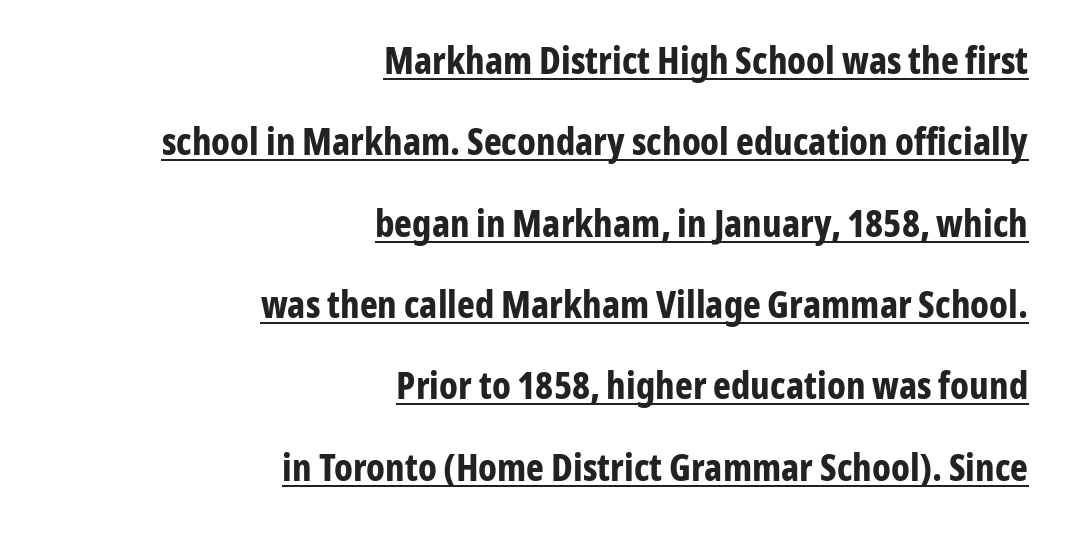
Q: Is the text bold? A: Yes.
Q: Is the text italic (slanted)? A: No, it is upright.
Q: Is the typeface a serif or a sans-serif typeface? A: Sans-serif.
Q: Is the text underlined? A: Yes.
Q: How is the paragraph aligned? A: Right-aligned.
Q: Is the spacing between letters normal or unusually wide? A: Normal.
Q: Is the spacing between lines tight, normal or loose? A: Loose.
Q: Width (condensed, normal, or wide)? A: Condensed.
Q: Stroke contrast? A: Low.
Q: x-height? A: Medium.
Q: Monospaced? A: No.
